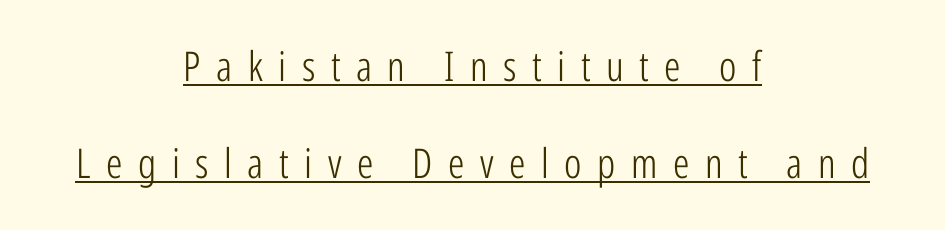
The image shows 41 px light, condensed sans-serif type, upright; set centered, loose line spacing (2.37x), unusually wide letter spacing (+0.38 em), underlined; low stroke contrast and a medium x-height.
